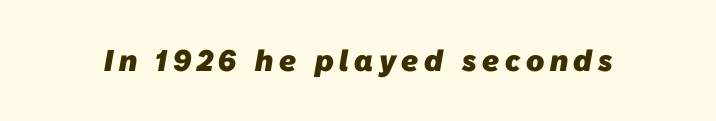
These lines are rendered in a variable-pitch font. Honestly, there is no underline to notice here at all. I'd call this a sans setting — the letters go barefoot. Heavy, bold letterforms.
